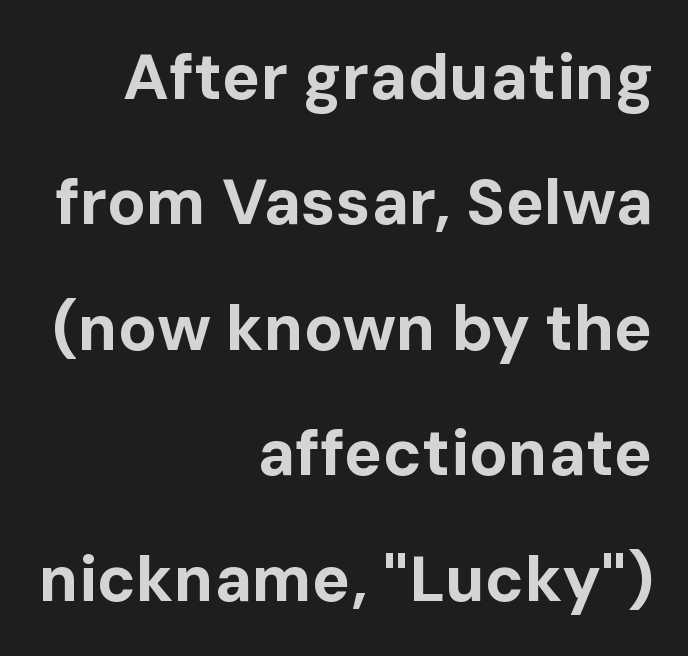
The image shows 64 px bold sans-serif type, upright; set right-aligned, loose line spacing (1.96x), normal letter spacing, not underlined; low stroke contrast and a medium x-height.
